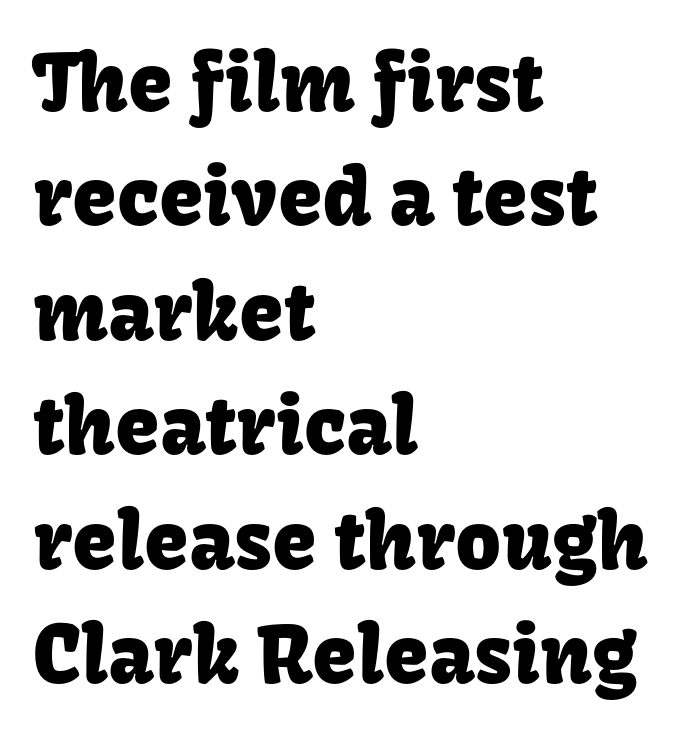
Q: Is the text italic (slanted)? A: No, it is upright.
Q: Is the typeface a serif or a sans-serif typeface? A: Sans-serif.
Q: Is the text underlined? A: No.
Q: How is the paragraph aligned? A: Left-aligned.
Q: Is the spacing between letters normal or unusually wide? A: Normal.
Q: Is the spacing between lines tight, normal or loose? A: Normal.
Q: Width (condensed, normal, or wide)? A: Normal.
Q: Stroke contrast? A: Low.
Q: x-height? A: Medium.
Q: Monospaced? A: No.
